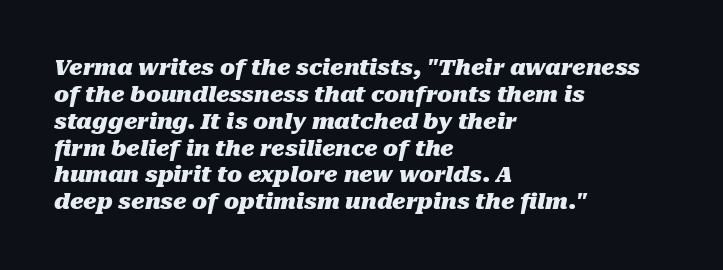
Q: Is the text bold? A: Yes.
Q: Is the text italic (slanted)? A: Yes, it leans right by about 10 degrees.
Q: Is the text underlined? A: No.
Q: How is the paragraph aligned? A: Left-aligned.
Q: Is the spacing between letters normal or unusually wide? A: Normal.
